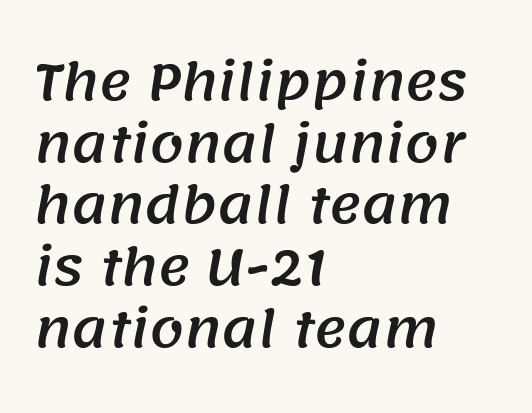
Is there much room between lines? A standard amount, neither cramped nor airy. No feet cap the strokes, marking this as sans-serif type. Casual observation: everything's shoved over to the left. A bare baseline throughout the passage. Is this a fixed-width face? No — the glyphs have proportional, varying widths.
